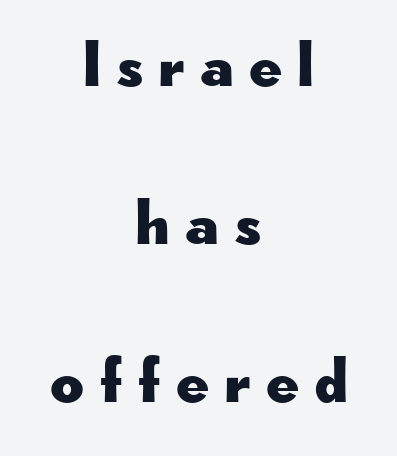
Ordinary non-slanted type is in use. The text block is weighted toward neither margin, spreading evenly from the middle. Do the characters align in a grid? No, the font is proportional. The specimen omits any rule beneath the text block's lines. The letterforms stand isolated, each surrounded by extra space. A typesetter would label this face a sans.
